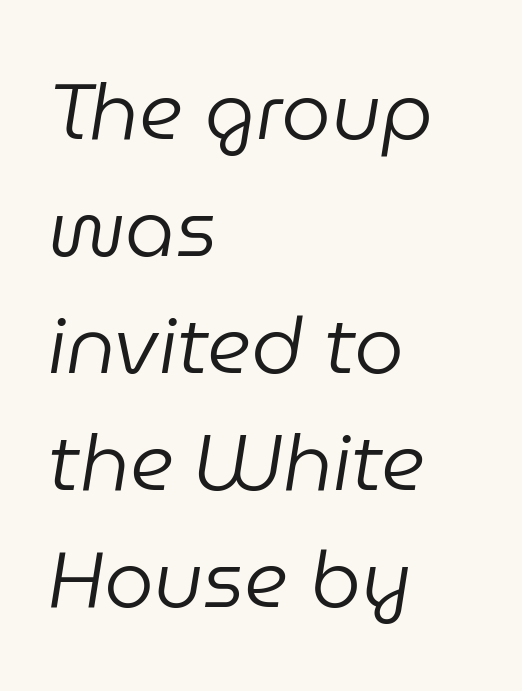
Just letters on the line, the space beneath them empty. Notice how descenders clear the ascenders below comfortably — that's standard leading. The glyphs look as if they've been sheared to an angle. Spacing between characters is what you'd get straight out of the box.
